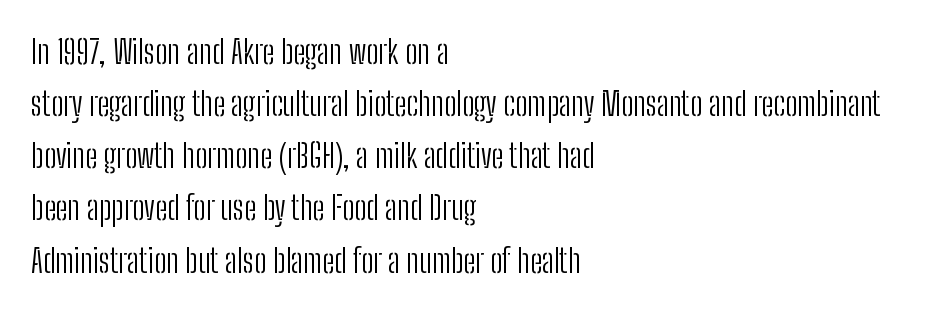
Stem width sits at or under what a default text font uses. Students, note that the glyphs here touch the page at normal intervals. Observe the absence of serifs on each vertical stroke in this sample. Posture: upright roman. The paragraph shown leans on its left margin. Is this a fixed-width face? No — the glyphs have proportional, varying widths.
